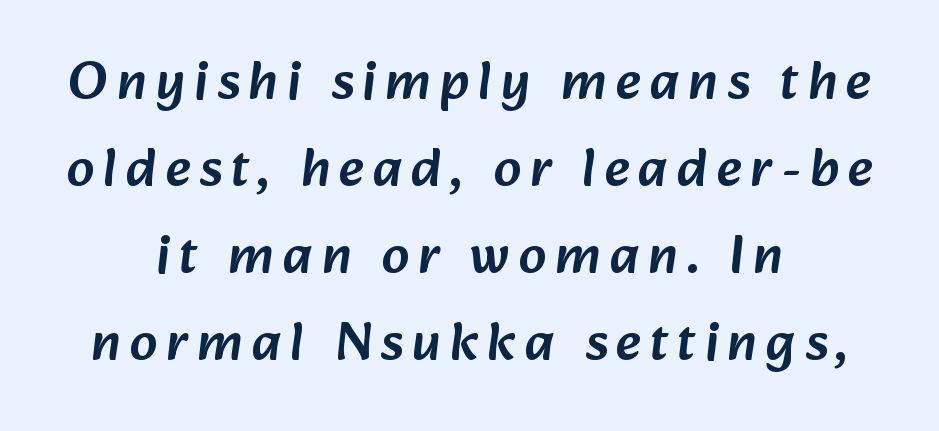
Q: Is the typeface a serif or a sans-serif typeface? A: Sans-serif.
Q: Is the text underlined? A: No.
Q: How is the paragraph aligned? A: Centered.
Q: Is the spacing between lines tight, normal or loose? A: Normal.
Q: Width (condensed, normal, or wide)? A: Normal.
Q: Stroke contrast? A: Low.
Q: x-height? A: Medium.
Q: Monospaced? A: No.
